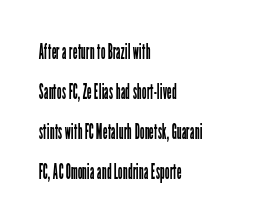
The image shows 21 px text type, upright; set left-aligned, loose line spacing (1.9x), normal letter spacing, not underlined.
